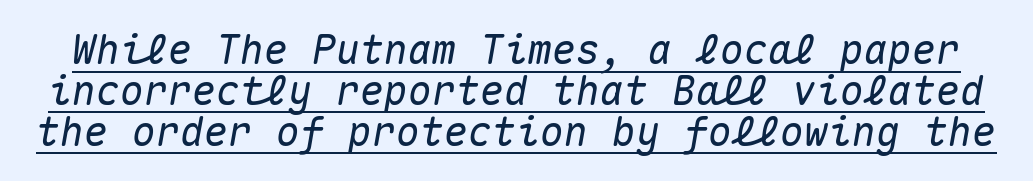
The image shows 40 px text type, italic (leaning right), monospaced; set tight line spacing (1.02x), normal letter spacing, underlined; medium stroke contrast and a medium x-height.
